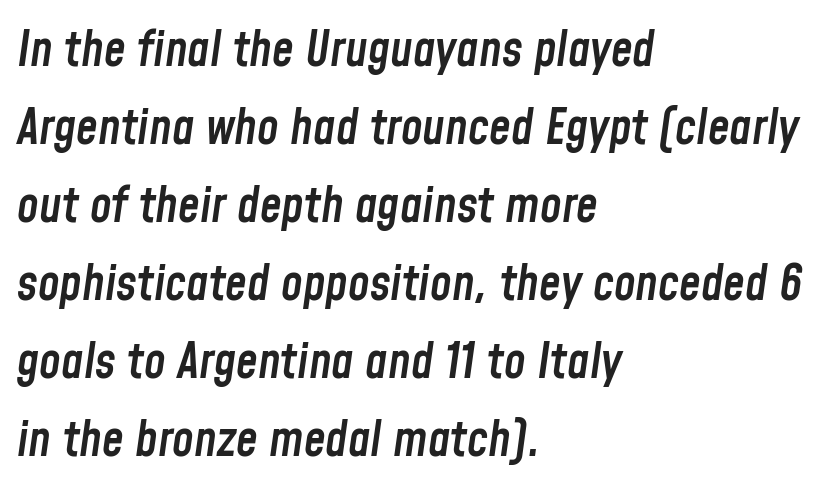
The image shows 49 px semibold, condensed type, italic (leaning right); set left-aligned, normal line spacing (1.59x), normal letter spacing, not underlined; low stroke contrast and a medium x-height.
